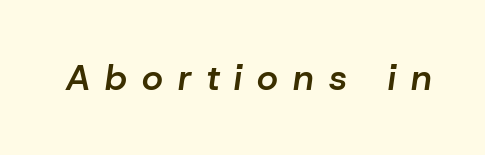
Is this a fixed-width face? No — the glyphs have proportional, varying widths. Does the weight exceed regular? Yes, but only to semibold. The specimen reads as italic at a glance. The letters are spread apart with noticeably loose tracking. Lines of text with bare space underneath.
